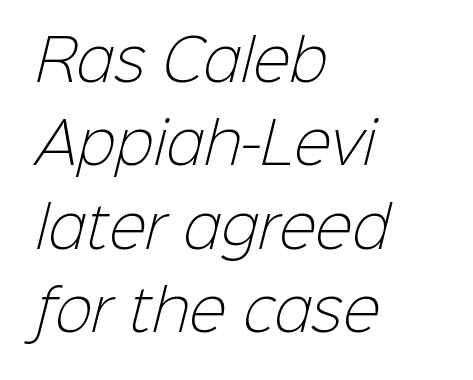
The image shows 56 px light sans-serif type; set left-aligned, normal line spacing (1.49x), normal letter spacing, not underlined; low stroke contrast and a medium x-height.
